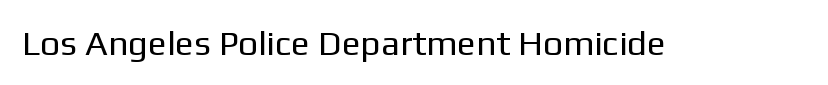
{"serif": "no", "italic": "no", "bold": "no", "weight": "regular", "width": "normal", "stroke_contrast": "low", "x_height": "medium", "monospaced": "no", "underline": "no", "letter_spacing": "normal", "letter_spacing_em": 0.0, "glyph_px": 35}
